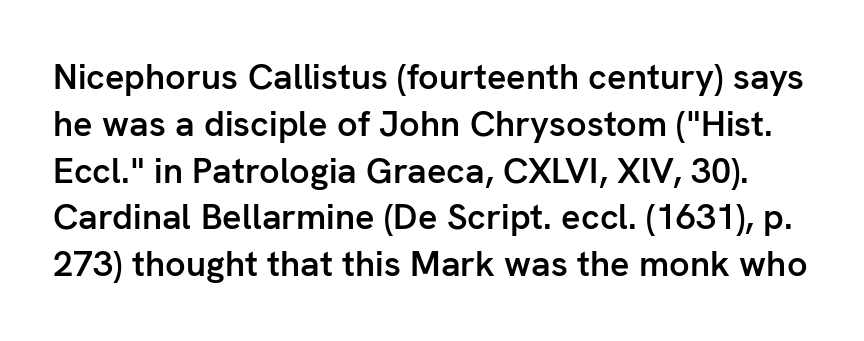
Q: Is the text bold? A: Semi-bold.
Q: Is the text italic (slanted)? A: No, it is upright.
Q: Is the typeface a serif or a sans-serif typeface? A: Sans-serif.
Q: Is the text underlined? A: No.
Q: Is the spacing between letters normal or unusually wide? A: Normal.
Q: Is the spacing between lines tight, normal or loose? A: Normal.
Q: Width (condensed, normal, or wide)? A: Normal.
Q: Stroke contrast? A: Low.
Q: x-height? A: Medium.
Q: Monospaced? A: No.
